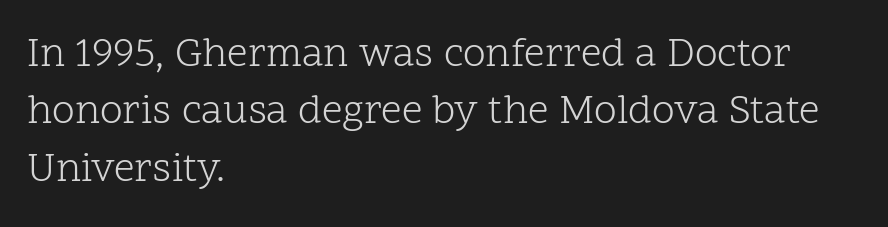
The image shows 41 px light serif type, upright; set left-aligned, normal line spacing (1.4x), normal letter spacing, not underlined; low stroke contrast and a medium x-height.
